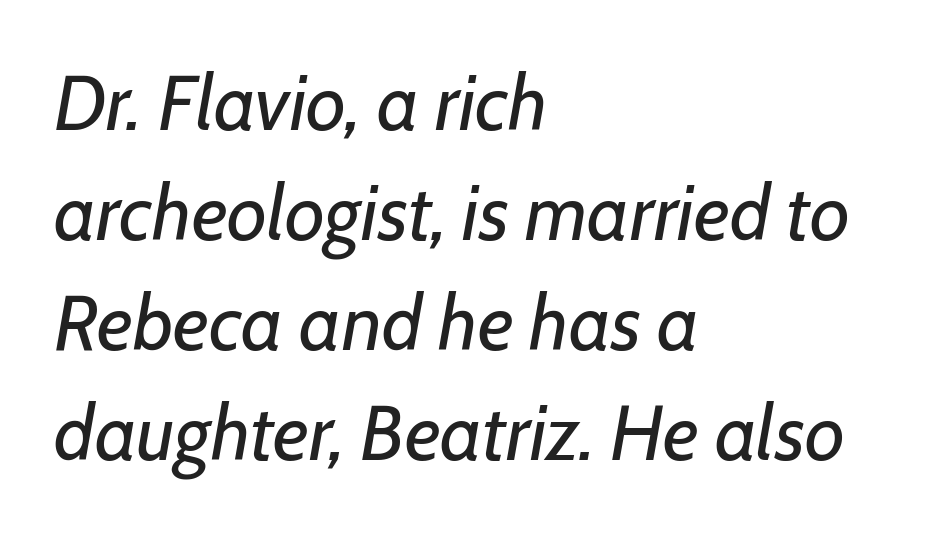
{"italic": "yes", "lean": "right", "slant_degrees": 7, "bold": "no", "weight": "regular", "width": "normal", "stroke_contrast": "low", "x_height": "medium", "monospaced": "no", "underline": "no", "align": "left", "line_spacing": "normal", "line_spacing_ratio": 1.41, "letter_spacing": "normal", "letter_spacing_em": 0.0, "glyph_px": 78}
